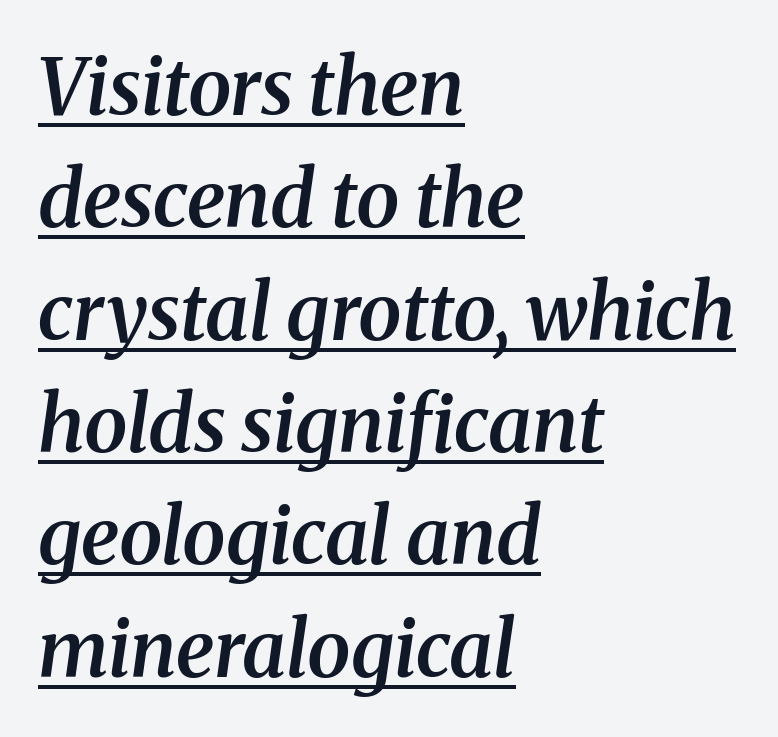
The image shows 78 px semibold serif type, italic (leaning right); set left-aligned, normal line spacing (1.44x), normal letter spacing, underlined; medium stroke contrast and a medium x-height.
